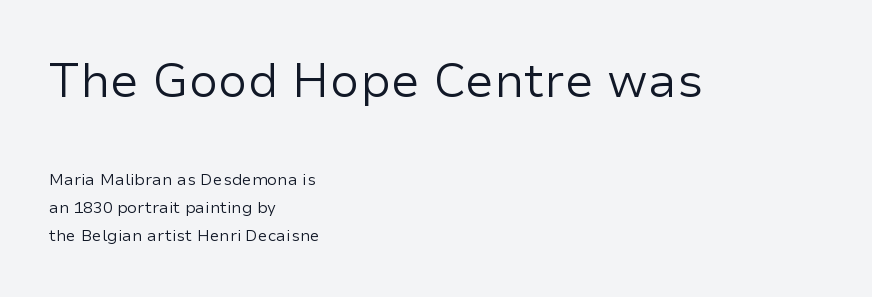
What kind of face is this? One without serifs — a sans. Left-aligned paragraph, ragged on the right. The upper block of text is set noticeably larger than the block beneath it. The rendering uses natural spacing where letterforms have individual widths. What stands out about the letter spacing? Nothing — it is the standard amount. No heavy texture on the line: the type isn't bold.
